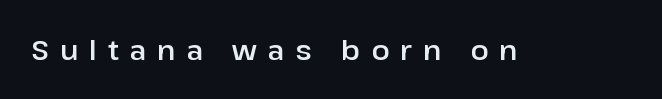
Italic? Not at all — the glyphs are vertical. The letterforms stand isolated, each surrounded by extra space. Decoration check: the copy has no underline.
